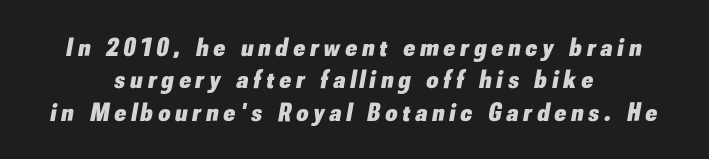
{"italic": "yes", "lean": "right", "slant_degrees": 10, "bold": "yes", "underline": "no", "align": "center", "line_spacing": "normal", "line_spacing_ratio": 1.25, "letter_spacing": "wide", "letter_spacing_em": 0.2, "glyph_px": 26}
